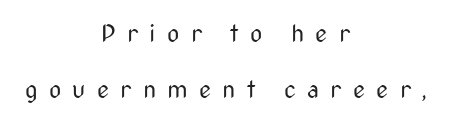
{"italic": "no", "bold": "no", "underline": "no", "align": "center", "line_spacing": "loose", "line_spacing_ratio": 2.32, "letter_spacing": "wide", "letter_spacing_em": 0.47, "glyph_px": 24}
